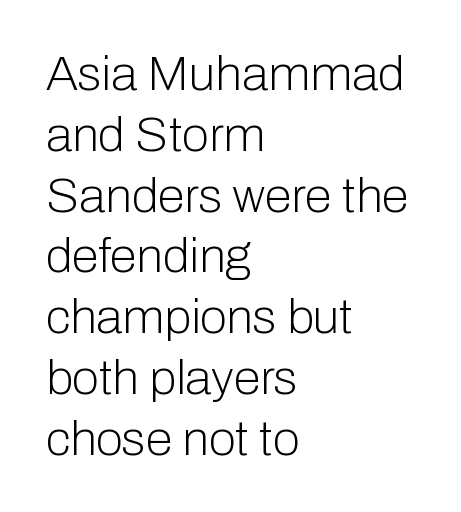
The image shows 49 px light sans-serif type, upright; set left-aligned, line spacing 1.24x, normal letter spacing, not underlined; low stroke contrast and a medium x-height.
